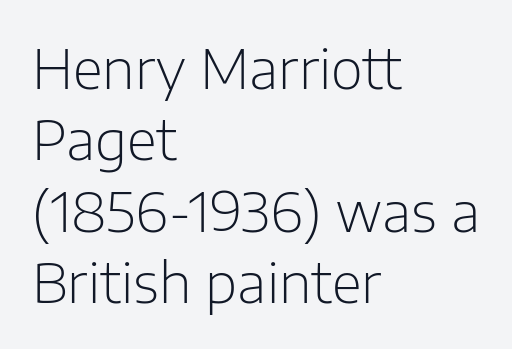
The image shows 55 px light sans-serif type, upright; set left-aligned, normal line spacing (1.3x), normal letter spacing, not underlined; low stroke contrast and a medium x-height.
